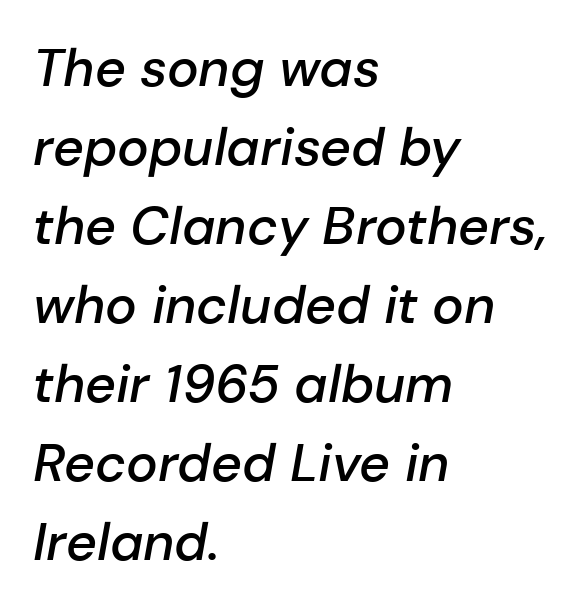
{"italic": "yes", "lean": "right", "slant_degrees": 10, "bold": "semi", "weight": "semibold", "width": "normal", "stroke_contrast": "low", "x_height": "medium", "monospaced": "no", "underline": "no", "align": "left", "line_spacing": "normal", "line_spacing_ratio": 1.49, "letter_spacing": "normal", "letter_spacing_em": 0.0, "glyph_px": 53}
